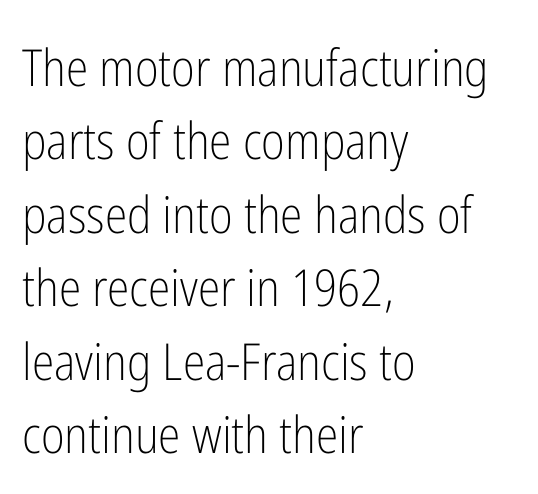
The image shows 51 px light, condensed sans-serif type, upright; set left-aligned, normal line spacing (1.44x), normal letter spacing, not underlined; low stroke contrast and a medium x-height.
